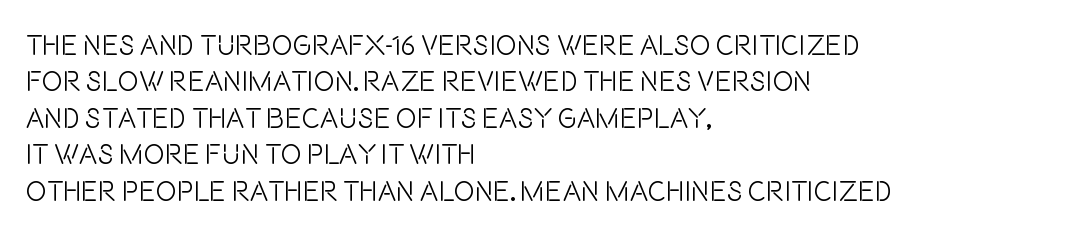
Caption: face not bold, strokes unweighted. Line spacing here is normal. Are there feet on the stems? There aren't — it's a sans. You could call the tracking neutral — neither tight nor loose. The passage shown is typed in a proportional face where columns would drift.
